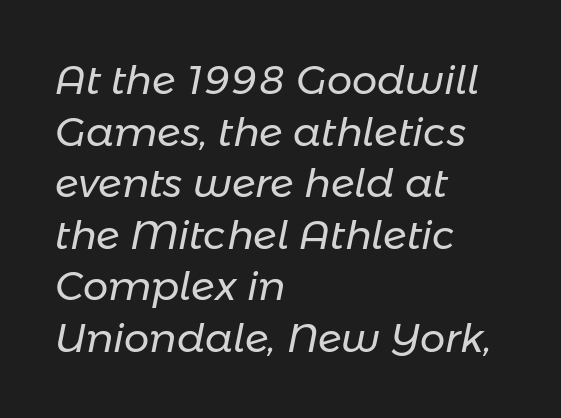
{"italic": "yes", "lean": "right", "slant_degrees": 11, "bold": "no", "weight": "regular", "width": "normal", "stroke_contrast": "low", "x_height": "medium", "monospaced": "no", "underline": "no", "align": "left", "line_spacing": "normal", "line_spacing_ratio": 1.29, "letter_spacing": "normal", "letter_spacing_em": 0.0, "glyph_px": 40}
